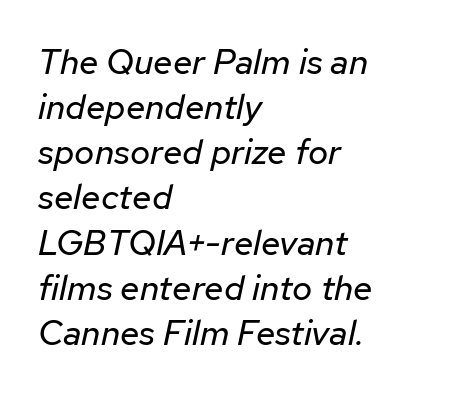
{"italic": "yes", "lean": "right", "slant_degrees": 12, "bold": "no", "weight": "regular", "width": "normal", "stroke_contrast": "low", "x_height": "medium", "monospaced": "no", "underline": "no", "align": "left", "line_spacing": "normal", "line_spacing_ratio": 1.29, "letter_spacing": "normal", "letter_spacing_em": 0.0, "glyph_px": 35}
